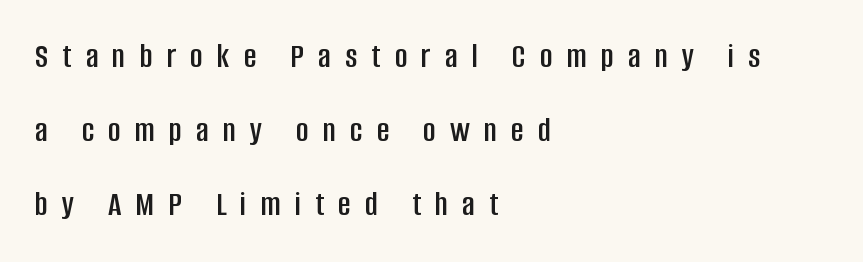
{"serif": "no", "italic": "no", "width": "condensed", "stroke_contrast": "low", "x_height": "large", "monospaced": "no", "underline": "no", "align": "left", "line_spacing": "loose", "line_spacing_ratio": 2.12, "letter_spacing": "wide", "letter_spacing_em": 0.4, "glyph_px": 35}
